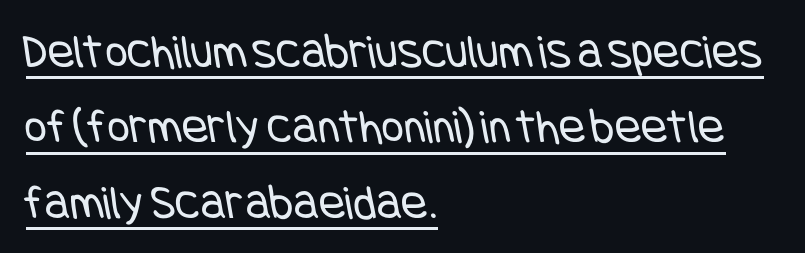
{"serif": "no", "bold": "no", "weight": "regular", "width": "condensed", "stroke_contrast": "low", "x_height": "large", "underline": "yes", "align": "left", "line_spacing": "normal", "line_spacing_ratio": 1.54, "letter_spacing": "normal", "letter_spacing_em": 0.0, "glyph_px": 49}
